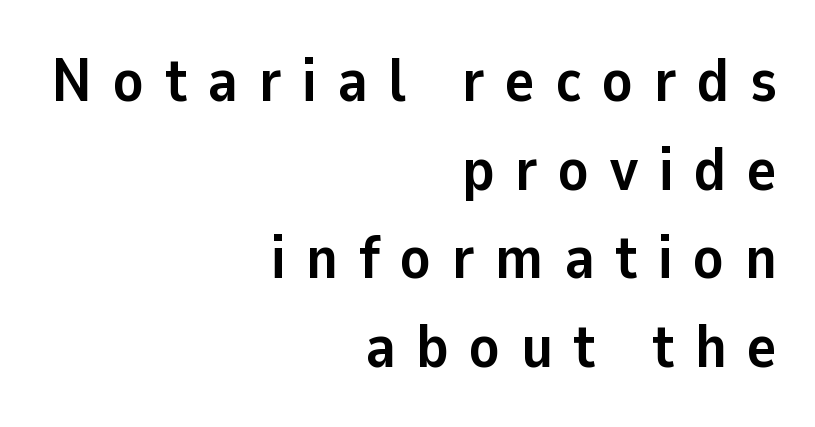
Q: Is the text bold? A: Yes.
Q: Is the text italic (slanted)? A: No, it is upright.
Q: Is the typeface a serif or a sans-serif typeface? A: Sans-serif.
Q: Is the text underlined? A: No.
Q: How is the paragraph aligned? A: Right-aligned.
Q: Is the spacing between letters normal or unusually wide? A: Unusually wide.
Q: Is the spacing between lines tight, normal or loose? A: Normal.
Q: Width (condensed, normal, or wide)? A: Normal.
Q: Stroke contrast? A: Low.
Q: x-height? A: Medium.
Q: Monospaced? A: No.
